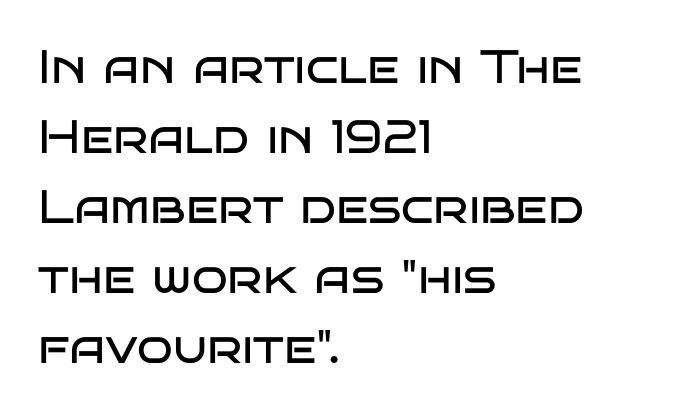
{"serif": "no", "italic": "no", "bold": "no", "weight": "regular", "width": "wide", "stroke_contrast": "low", "x_height": "large", "monospaced": "no", "underline": "no", "align": "left", "line_spacing": "normal", "line_spacing_ratio": 1.49, "letter_spacing": "normal", "letter_spacing_em": 0.0, "glyph_px": 47}
